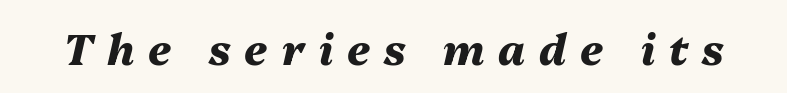
The image shows 42 px heavy type, italic (leaning right); set unusually wide letter spacing (+0.33 em), not underlined; medium stroke contrast and a medium x-height.
